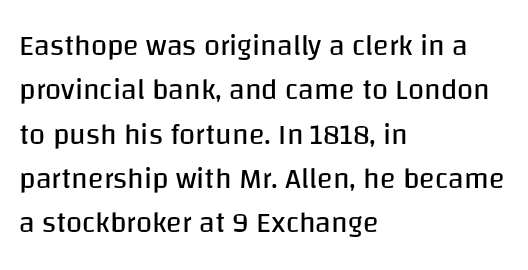
{"serif": "no", "italic": "no", "bold": "no", "weight": "regular", "width": "normal", "stroke_contrast": "low", "x_height": "large", "monospaced": "no", "underline": "no", "align": "left", "line_spacing": "normal", "line_spacing_ratio": 1.53, "letter_spacing": "normal", "letter_spacing_em": 0.0, "glyph_px": 29}
